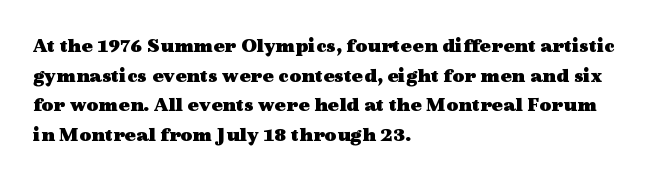
{"italic": "no", "bold": "yes", "underline": "no", "align": "left", "line_spacing": "normal", "line_spacing_ratio": 1.41, "letter_spacing": "normal", "letter_spacing_em": 0.0, "glyph_px": 21}
